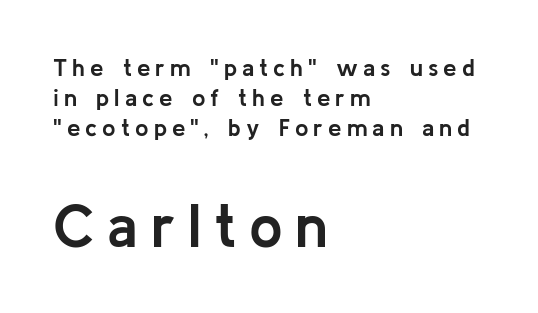
{"serif": "no", "italic": "no", "bold": "yes", "weight": "semibold", "width": "normal", "stroke_contrast": "low", "x_height": "medium", "monospaced": "no", "underline": "no", "align": "left", "line_spacing": "normal", "line_spacing_ratio": 1.25, "letter_spacing": "wide", "letter_spacing_em": 0.21, "larger_block": "second", "size_ratio": 2.5, "glyph_px": 60}
